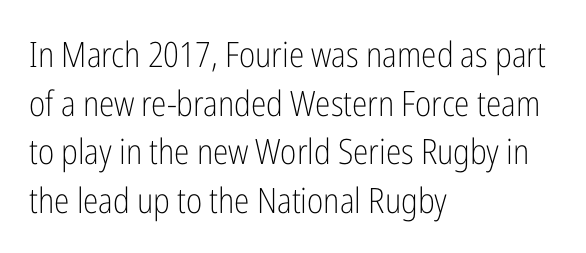
{"serif": "no", "italic": "no", "bold": "no", "weight": "light", "width": "condensed", "stroke_contrast": "low", "x_height": "medium", "monospaced": "no", "underline": "no", "align": "left", "line_spacing": "normal", "line_spacing_ratio": 1.39, "letter_spacing": "normal", "letter_spacing_em": 0.0, "glyph_px": 35}
